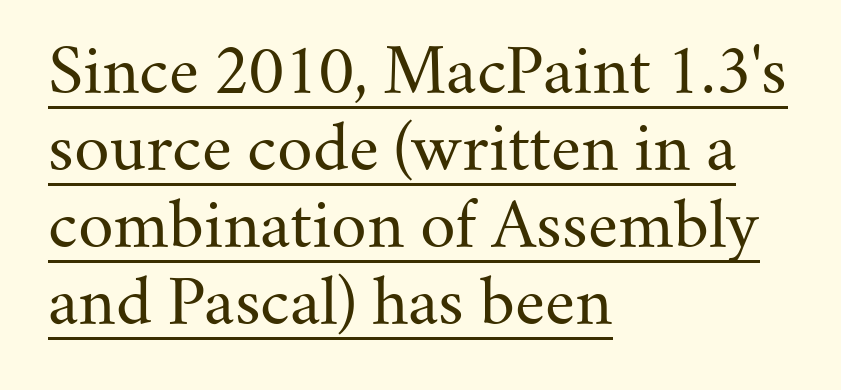
Q: Is the text bold? A: No.
Q: Is the text italic (slanted)? A: No, it is upright.
Q: Is the typeface a serif or a sans-serif typeface? A: Serif.
Q: Is the text underlined? A: Yes.
Q: How is the paragraph aligned? A: Left-aligned.
Q: Is the spacing between letters normal or unusually wide? A: Normal.
Q: Width (condensed, normal, or wide)? A: Normal.
Q: Stroke contrast? A: Medium.
Q: x-height? A: Small.
Q: Monospaced? A: No.
